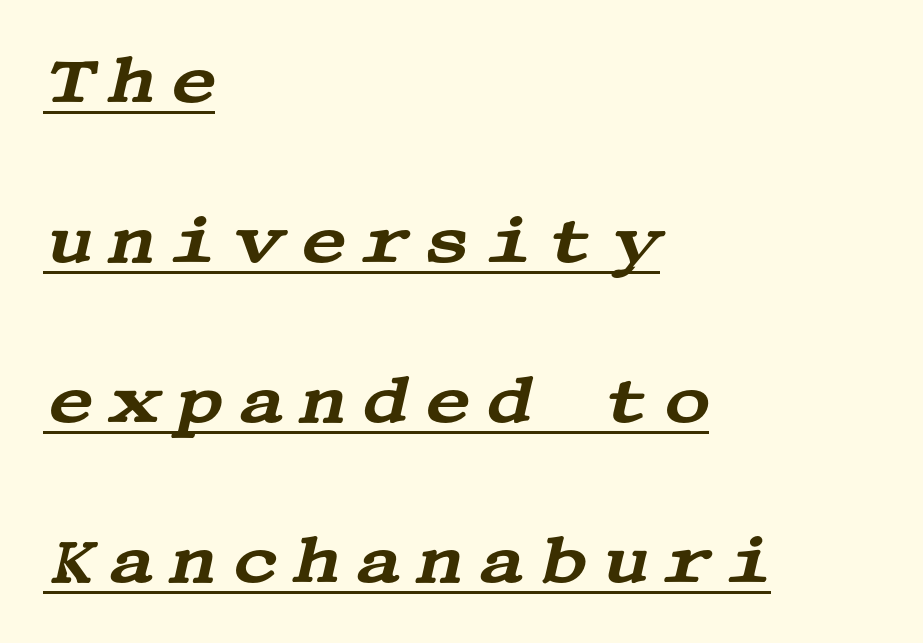
{"serif": "yes", "italic": "yes", "lean": "right", "slant_degrees": 13, "width": "wide", "stroke_contrast": "medium", "x_height": "large", "underline": "yes", "align": "left", "line_spacing": "loose", "line_spacing_ratio": 2.46, "letter_spacing": "wide", "letter_spacing_em": 0.21, "glyph_px": 65}
